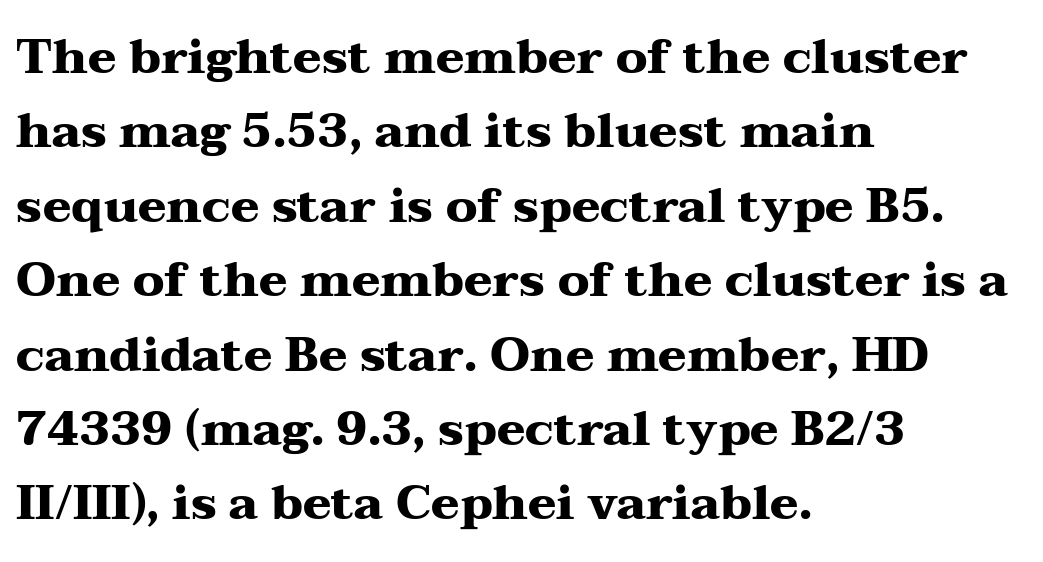
The face used here is rendered with its standard letterfit. Set as a true bold cut, around the 700 mark. This sample uses an upright cut, with every glyph sitting square on the baseline. Honestly, there is no underline to notice here at all. Honestly, the row spacing looks completely unremarkable.
